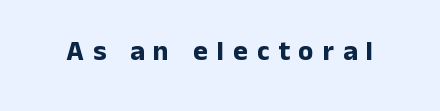
{"serif": "no", "italic": "no", "bold": "yes", "weight": "bold", "width": "normal", "stroke_contrast": "low", "x_height": "medium", "monospaced": "no", "underline": "no", "letter_spacing": "wide", "letter_spacing_em": 0.32, "glyph_px": 28}
